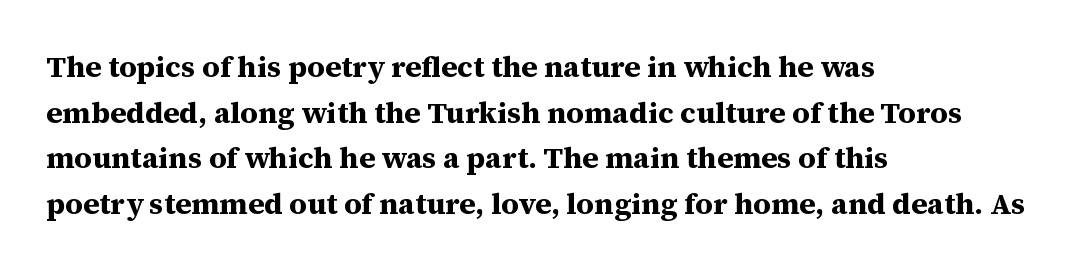
The image shows 30 px bold serif type, upright; set left-aligned, normal line spacing (1.52x), normal letter spacing, not underlined; medium stroke contrast and a medium x-height.
